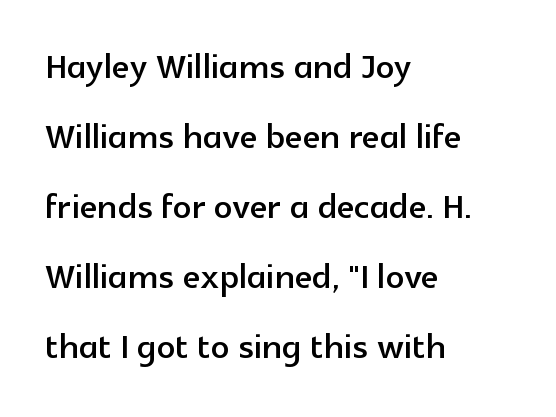
The image shows 46 px sans-serif type, upright; set left-aligned, normal line spacing (1.52x), normal letter spacing, not underlined; a medium x-height.
